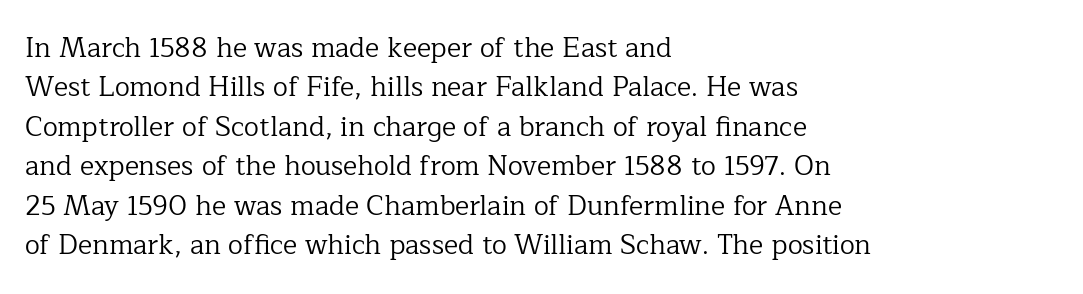
Quick note: not italic, upright. Is the stroke heavy? The answer is a plain regular-or-lighter. The setting favours the left margin, as ordinary paragraphs usually do. Has an underline been added? It has not. Tracking here is standard; glyphs follow each other at the usual distance. Line spacing here is normal.
